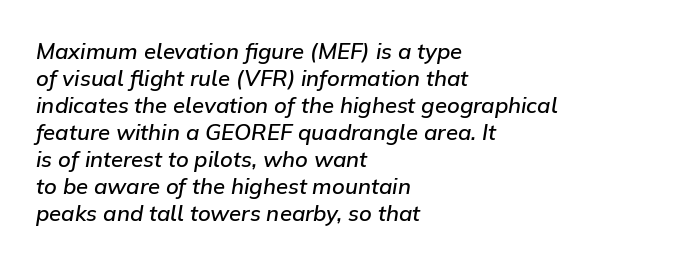
The image shows 22 px text type, italic (leaning right); set left-aligned, line spacing 1.23x, normal letter spacing, not underlined.
